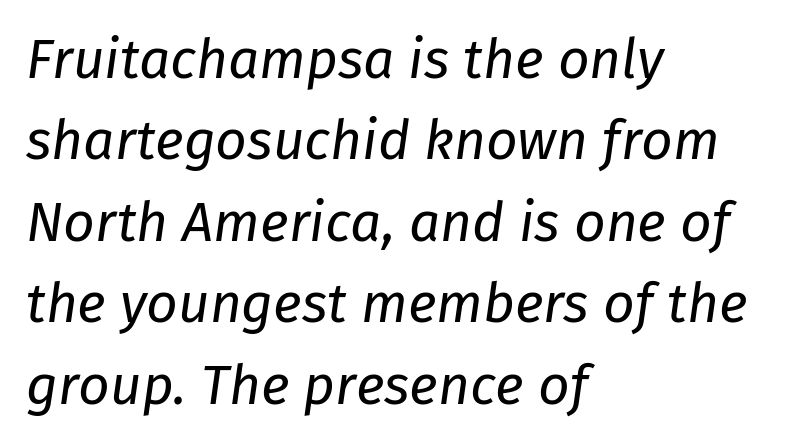
The image shows 55 px regular-weight type, italic (leaning right); set left-aligned, normal line spacing (1.48x), normal letter spacing, not underlined; low stroke contrast and a medium x-height.
